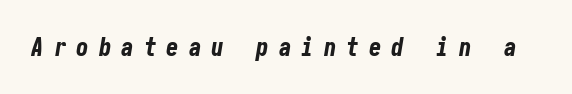
Q: Is the text bold? A: Yes.
Q: Is the text italic (slanted)? A: Yes, it leans right by about 10 degrees.
Q: Is the text underlined? A: No.
Q: Is the spacing between letters normal or unusually wide? A: Unusually wide.
